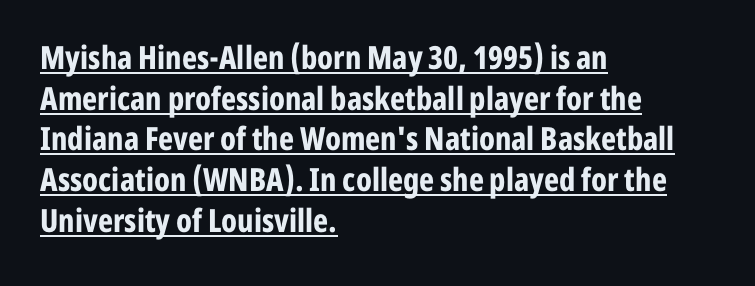
{"serif": "no", "italic": "no", "bold": "yes", "weight": "bold", "width": "condensed", "stroke_contrast": "low", "x_height": "medium", "monospaced": "no", "underline": "yes", "align": "left", "line_spacing": "normal", "line_spacing_ratio": 1.27, "letter_spacing": "normal", "letter_spacing_em": 0.0, "glyph_px": 32}
